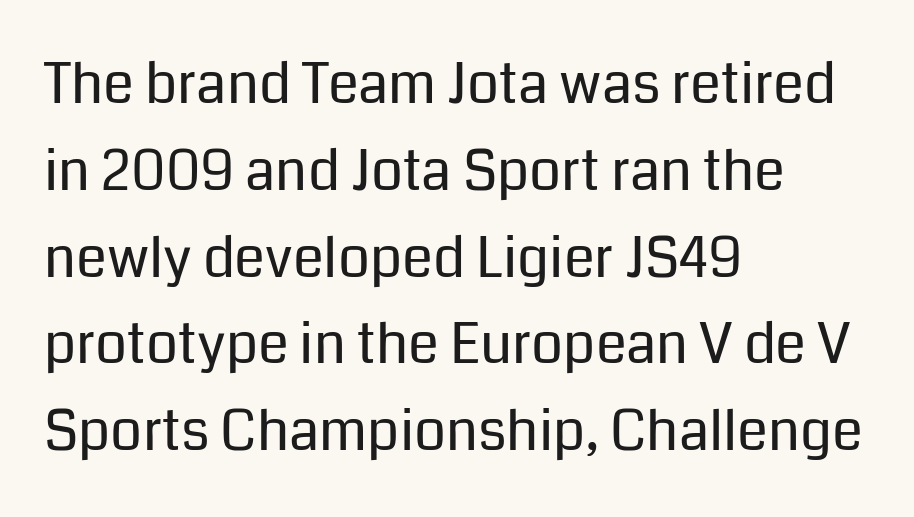
Rendered with straight, roman letterforms. Words appear dense and cohesive because spacing is normal. The space directly below the letters is spotless. The type family on display is of the sans-serif kind.
